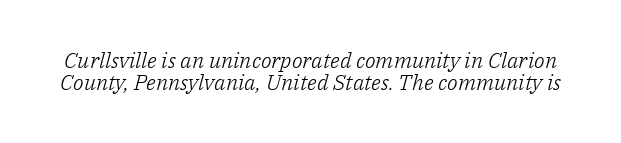
Q: Is the text bold? A: No.
Q: Is the text italic (slanted)? A: Yes, it leans right by about 14 degrees.
Q: Is the text underlined? A: No.
Q: Is the spacing between letters normal or unusually wide? A: Normal.
Q: Is the spacing between lines tight, normal or loose? A: Tight.
